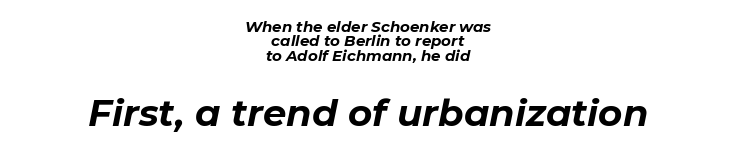
{"italic": "yes", "lean": "right", "slant_degrees": 11, "bold": "yes", "weight": "bold", "width": "normal", "stroke_contrast": "low", "x_height": "medium", "monospaced": "no", "underline": "no", "align": "center", "line_spacing": "tight", "line_spacing_ratio": 0.96, "letter_spacing": "normal", "letter_spacing_em": 0.0, "larger_block": "second", "size_ratio": 2.47, "glyph_px": 37}
